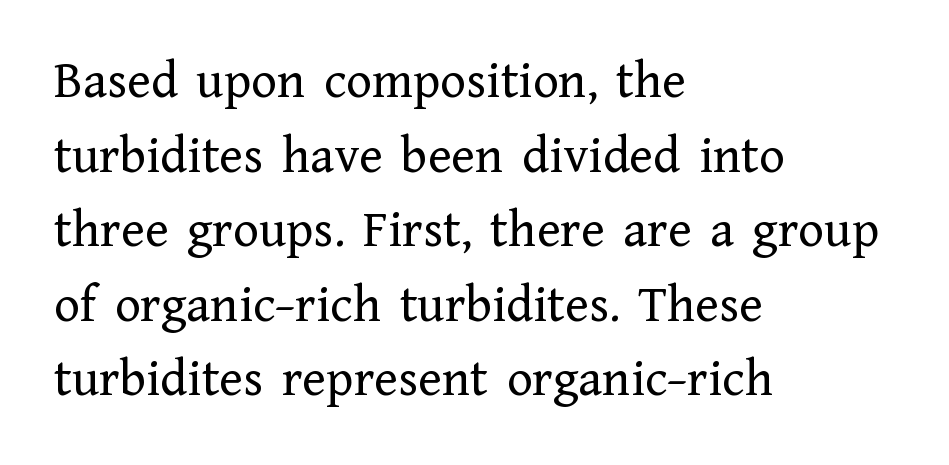
I'd call this a serif setting — the letters wear small feet. One-word summary of the alignment: left. The rows are spaced the way most documents space them. The horizontal fit of the characters is conventional and even. Italic? Not at all — the glyphs are vertical. The space beneath each line is pristine and unruled.
